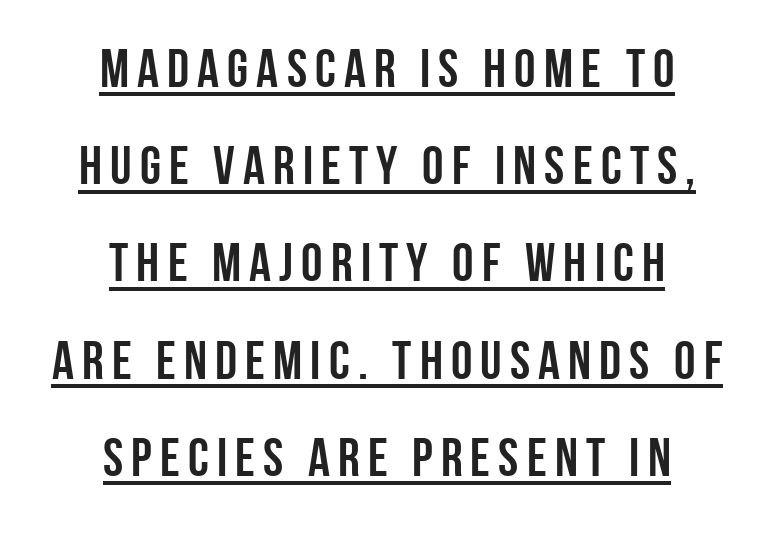
The image shows 54 px semibold, condensed sans-serif type, upright; set centered, line spacing 1.8x, underlined; low stroke contrast and a large x-height.
